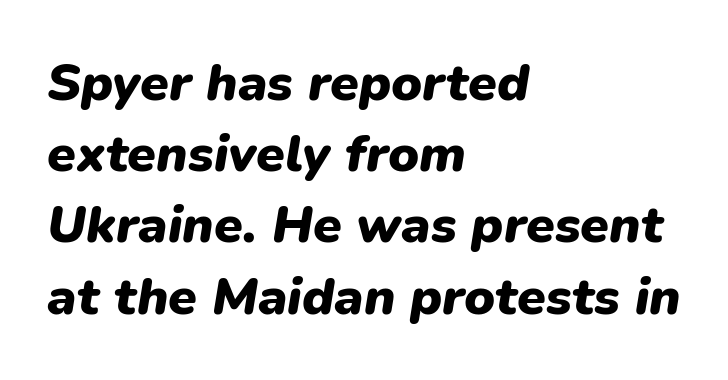
The image shows 52 px heavy type, italic (leaning right); set left-aligned, normal line spacing (1.37x), normal letter spacing, not underlined; low stroke contrast and a medium x-height.
